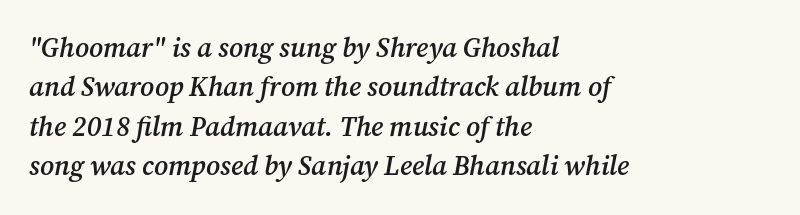
{"italic": "yes", "lean": "right", "slant_degrees": 12, "bold": "semi", "underline": "no", "align": "left", "line_spacing": "normal", "line_spacing_ratio": 1.46, "letter_spacing": "normal", "letter_spacing_em": 0.0, "glyph_px": 27}
